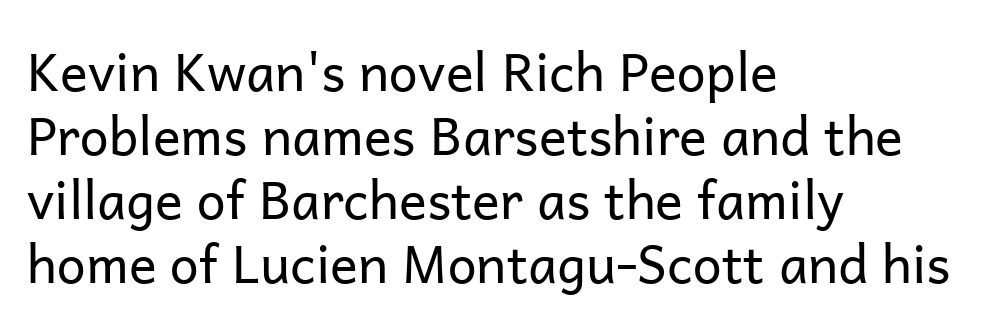
Letterform terminals end flat and unadorned throughout the passage. The typesetting does not lean heavy: it is not bold. The specimen omits any rule beneath the text block's lines. The line texture is even and compact thanks to regular tracking. Every row of glyphs begins at an identical x-position on the left. Characters remain perfectly vertical along every line.
